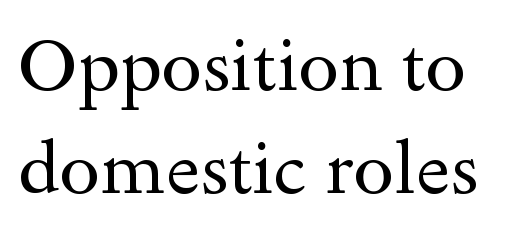
Old-style or modern, the face here clearly has serifs. The rendering uses a moderate line-height, typical for paragraphs. Stroke thickness stays within the range of a standard reading face or lighter. The face used here is proportionally spaced, like ordinary book or web type.
